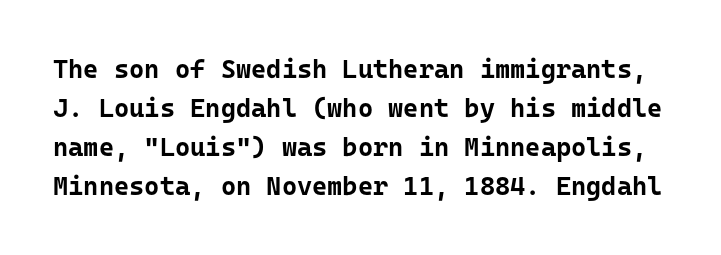
Baseline-to-baseline distance is the conventional proportion of letter height. How are the letters spaced? Ordinarily, with no added tracking. Beneath every word, the page is bare. These words are printed bold, with thick strokes throughout.
